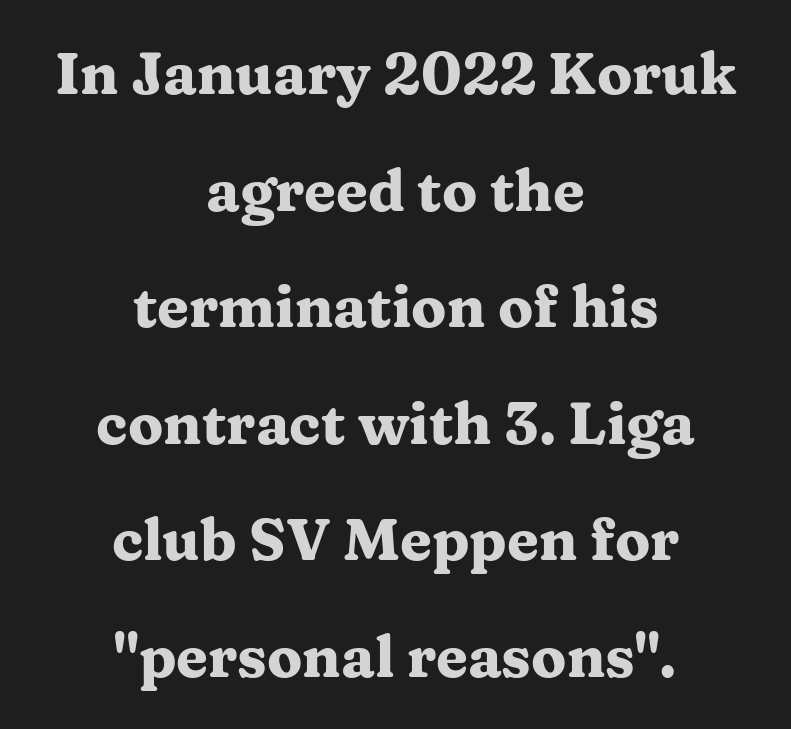
Q: Is the text bold? A: Yes.
Q: Is the text italic (slanted)? A: No, it is upright.
Q: Is the typeface a serif or a sans-serif typeface? A: Serif.
Q: Is the text underlined? A: No.
Q: How is the paragraph aligned? A: Centered.
Q: Is the spacing between letters normal or unusually wide? A: Normal.
Q: Is the spacing between lines tight, normal or loose? A: Loose.
Q: Width (condensed, normal, or wide)? A: Wide.
Q: Stroke contrast? A: Medium.
Q: x-height? A: Medium.
Q: Monospaced? A: No.
